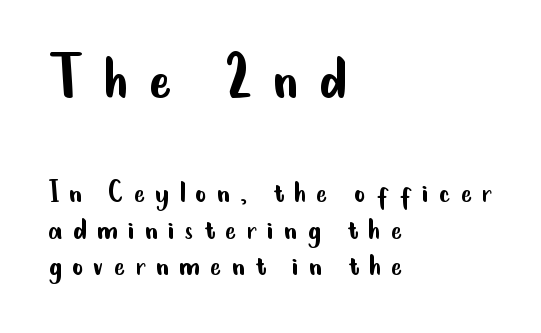
The image shows 68 px regular-weight, condensed sans-serif type, upright; set left-aligned, tight line spacing (1.08x), unusually wide letter spacing (+0.3 em), not underlined; the first (top) block is 2.0x larger; low stroke contrast and a small x-height.
